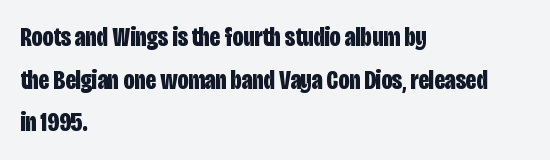
The image shows 27 px bold type, upright; set left-aligned, normal line spacing (1.58x), normal letter spacing, not underlined.
